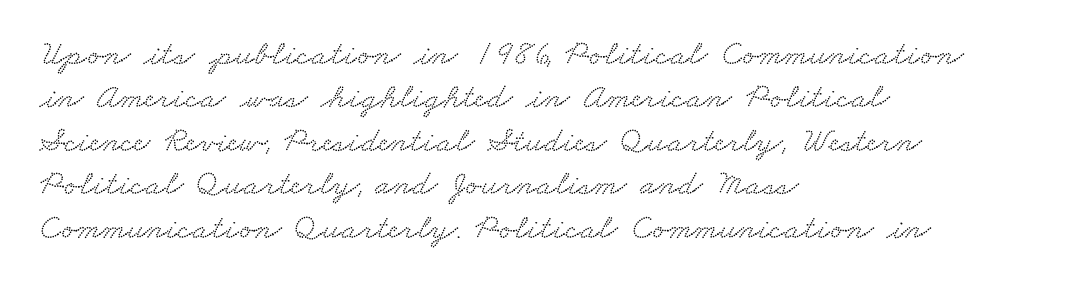
Q: Is the typeface a serif or a sans-serif typeface? A: Serif.
Q: Is the text underlined? A: No.
Q: How is the paragraph aligned? A: Left-aligned.
Q: Is the spacing between letters normal or unusually wide? A: Normal.
Q: Width (condensed, normal, or wide)? A: Wide.
Q: Stroke contrast? A: Low.
Q: x-height? A: Small.
Q: Monospaced? A: No.
